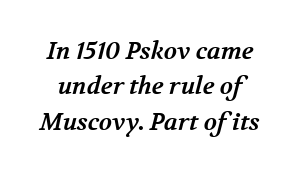
Q: Is the text bold? A: Yes.
Q: Is the text underlined? A: No.
Q: Is the spacing between letters normal or unusually wide? A: Normal.
Q: Is the spacing between lines tight, normal or loose? A: Normal.
